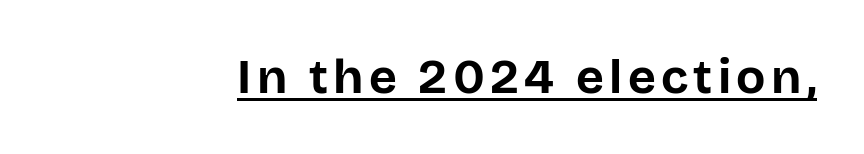
Has an underline been added? It has. It's the straight-up-and-down kind of type. The designer went with a sans here, leaving each stem footless. This sample has the flowing, uneven cadence of proportional lettering. The rendering uses a bold face; every stroke is thick and dark.
